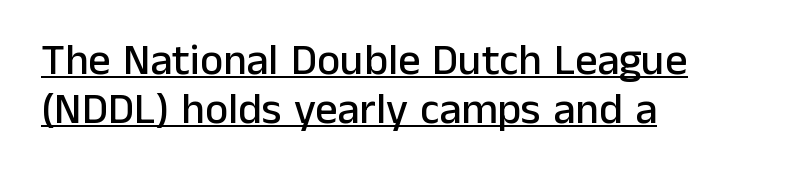
Emphasis is given by a line drawn under the lettering. One glance says dense: line gaps are narrower than usual. The passage shown has conventional tracking throughout. Serif or sans? Sans — the stroke terminals are bare. Vertical strokes here are truly vertical. Looks like regular typesetting: each glyph gets only the width it needs.
